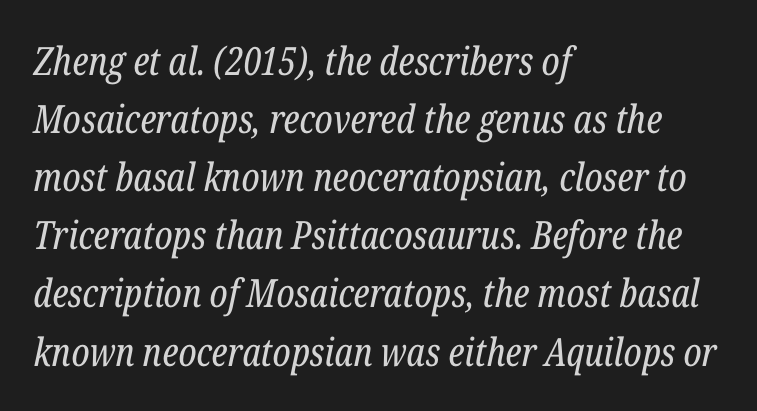
Q: Is the text bold? A: No.
Q: Is the text italic (slanted)? A: Yes, it leans right by about 12 degrees.
Q: Is the typeface a serif or a sans-serif typeface? A: Serif.
Q: Is the text underlined? A: No.
Q: How is the paragraph aligned? A: Left-aligned.
Q: Is the spacing between letters normal or unusually wide? A: Normal.
Q: Is the spacing between lines tight, normal or loose? A: Normal.
Q: Width (condensed, normal, or wide)? A: Condensed.
Q: Stroke contrast? A: Low.
Q: x-height? A: Medium.
Q: Monospaced? A: No.
